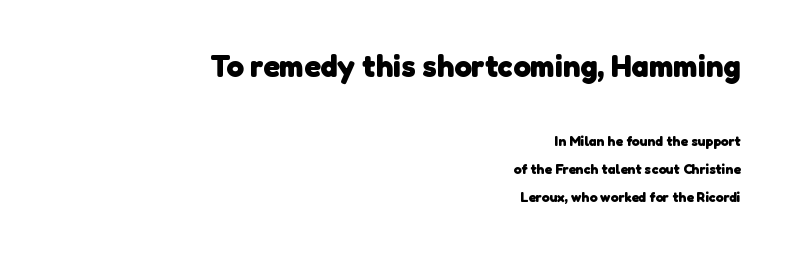
The image shows 31 px heavy sans-serif type; set right-aligned, loose line spacing (1.99x), normal letter spacing, not underlined; the first (top) block is 2.21x larger; low stroke contrast and a medium x-height.
